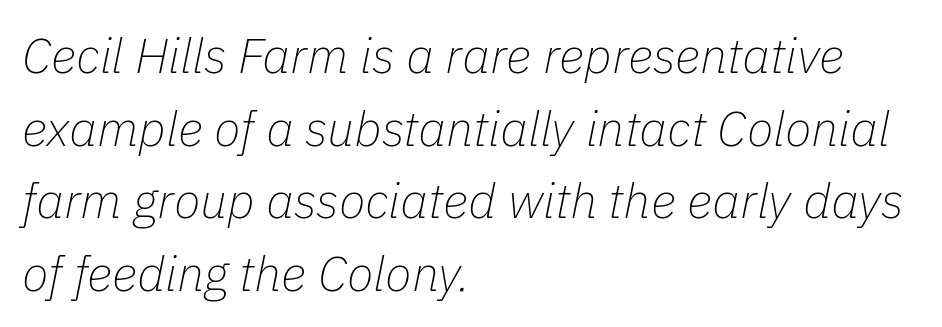
Posture: slanted. This sample has the flowing, uneven cadence of proportional lettering. Inter-character spacing is left at the font's built-in metrics. Each line starts at the same left margin while the right side varies.
